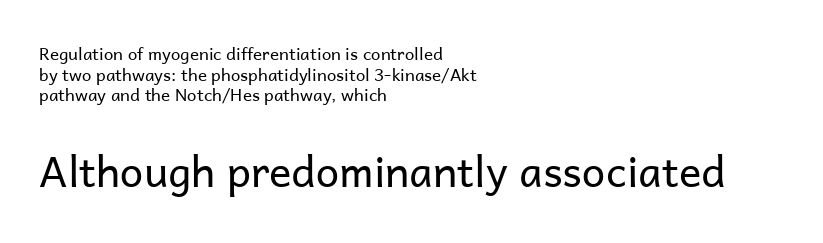
This rendering uses left alignment, leaving the right contour irregular. This sample has the flowing, uneven cadence of proportional lettering. Block two is the big one; block one sits smaller above it. The gaps between neighbouring characters are ordinary and unremarkable.
